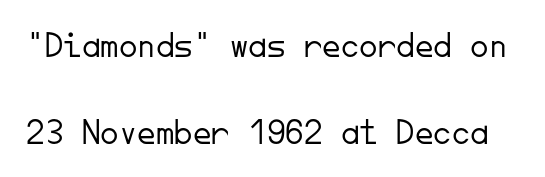
The image shows 37 px light sans-serif type, upright, monospaced; set loose line spacing (2.34x), normal letter spacing, not underlined; low stroke contrast and a small x-height.
